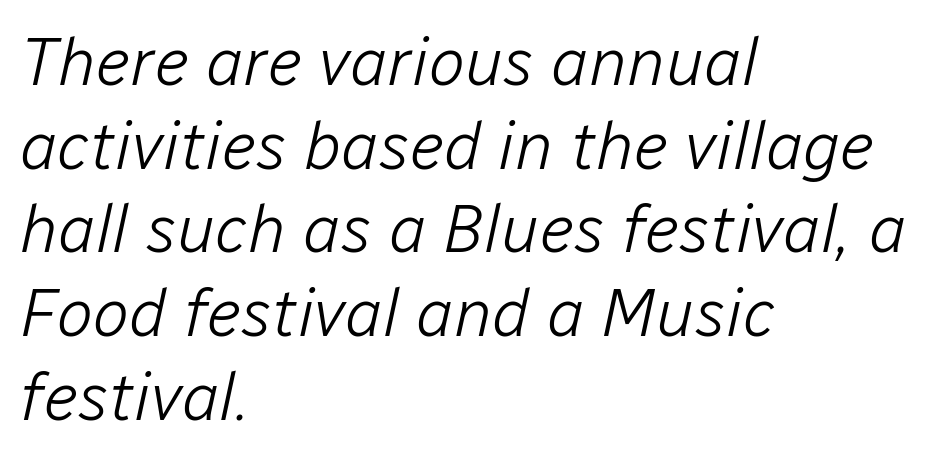
{"italic": "yes", "lean": "right", "slant_degrees": 12, "bold": "no", "weight": "light", "width": "normal", "stroke_contrast": "low", "x_height": "medium", "monospaced": "no", "underline": "no", "align": "left", "line_spacing_ratio": 1.23, "letter_spacing": "normal", "letter_spacing_em": 0.0, "glyph_px": 68}
